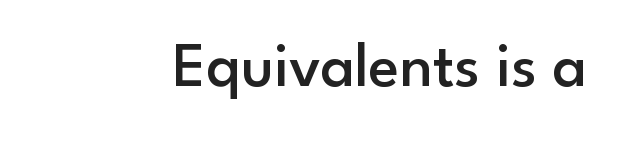
The image shows 63 px semibold sans-serif type, upright; set normal letter spacing, not underlined; low stroke contrast and a small x-height.
